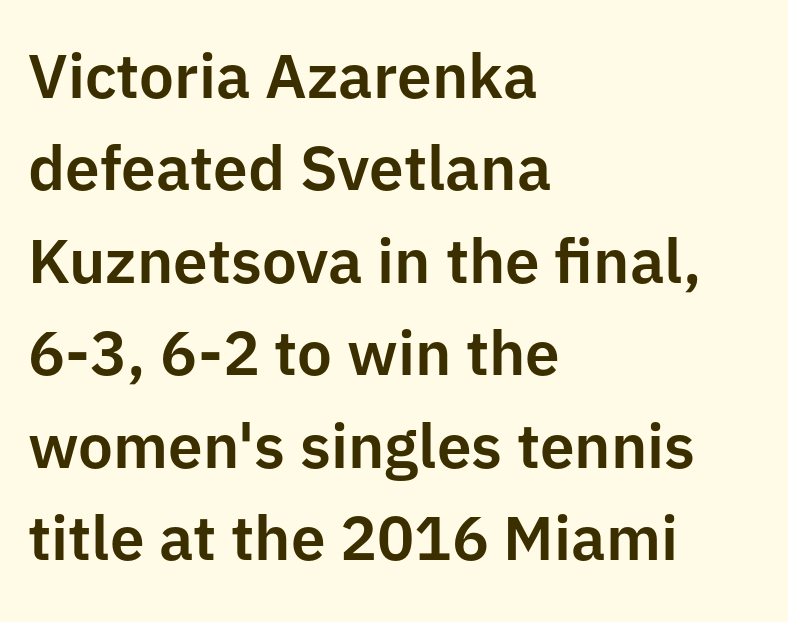
Q: Is the text italic (slanted)? A: No, it is upright.
Q: Is the typeface a serif or a sans-serif typeface? A: Sans-serif.
Q: Is the text underlined? A: No.
Q: How is the paragraph aligned? A: Left-aligned.
Q: Is the spacing between letters normal or unusually wide? A: Normal.
Q: Is the spacing between lines tight, normal or loose? A: Normal.
Q: Width (condensed, normal, or wide)? A: Normal.
Q: Stroke contrast? A: Low.
Q: x-height? A: Medium.
Q: Monospaced? A: No.
